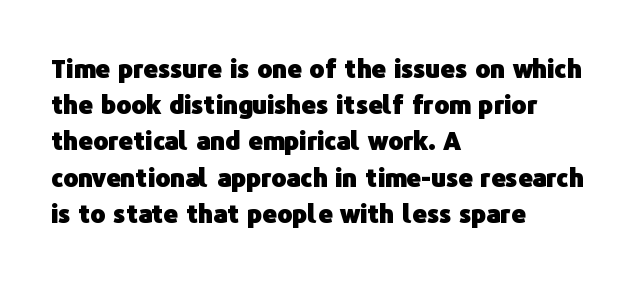
Q: Is the text bold? A: Yes.
Q: Is the text italic (slanted)? A: No, it is upright.
Q: Is the text underlined? A: No.
Q: How is the paragraph aligned? A: Left-aligned.
Q: Is the spacing between letters normal or unusually wide? A: Normal.
Q: Is the spacing between lines tight, normal or loose? A: Normal.
